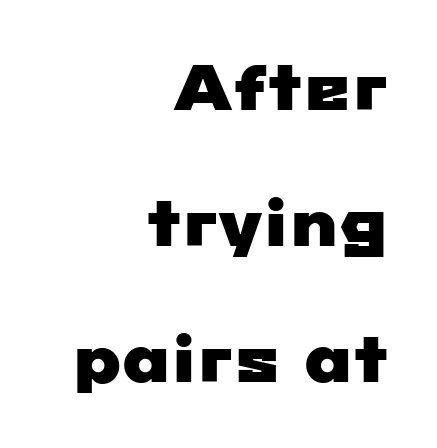
Nobody drew a line under any word here. Serif or sans? Sans — the stroke terminals are bare. A great deal of white space separates one row of letters from the next. The horizontal fit of the characters is conventional and even. The passage shown is typed in a proportional face where columns would drift.
